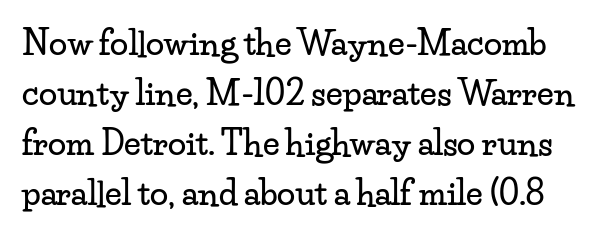
The image shows 33 px wide serif type, upright; set normal line spacing (1.52x), normal letter spacing, not underlined; low stroke contrast and a small x-height.
